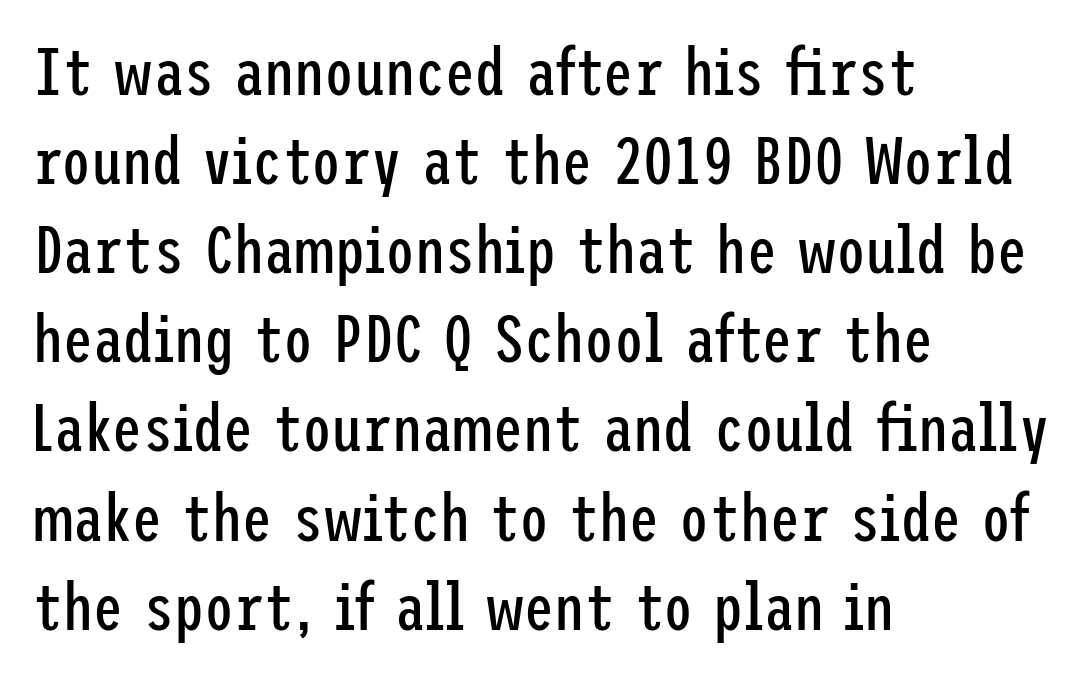
{"serif": "no", "italic": "no", "bold": "no", "weight": "regular", "width": "condensed", "stroke_contrast": "low", "x_height": "medium", "underline": "no", "align": "left", "line_spacing": "normal", "line_spacing_ratio": 1.33, "letter_spacing": "normal", "letter_spacing_em": 0.0, "glyph_px": 67}
